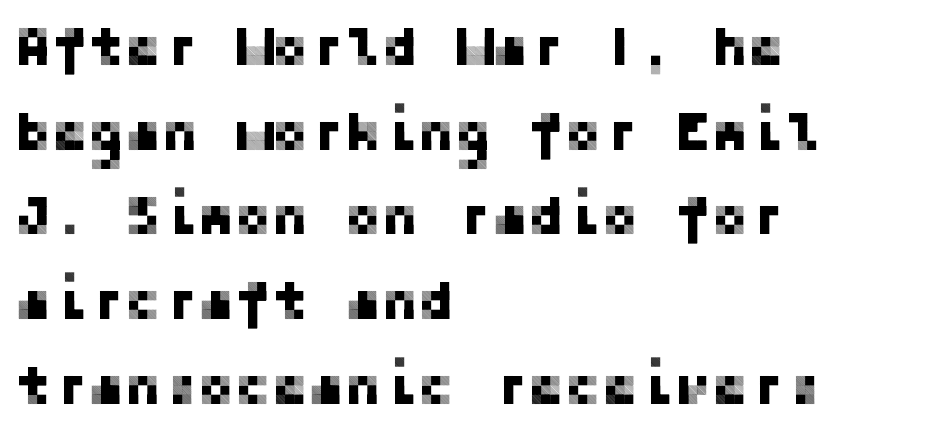
The image shows 55 px sans-serif type, upright; set left-aligned, normal line spacing (1.54x), normal letter spacing, not underlined; low stroke contrast and a medium x-height.
